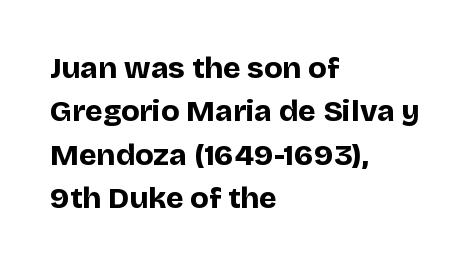
Q: Is the text bold? A: Yes.
Q: Is the text italic (slanted)? A: No, it is upright.
Q: Is the typeface a serif or a sans-serif typeface? A: Sans-serif.
Q: Is the text underlined? A: No.
Q: How is the paragraph aligned? A: Left-aligned.
Q: Is the spacing between letters normal or unusually wide? A: Normal.
Q: Is the spacing between lines tight, normal or loose? A: Normal.
Q: Width (condensed, normal, or wide)? A: Normal.
Q: Stroke contrast? A: Low.
Q: x-height? A: Large.
Q: Monospaced? A: No.
